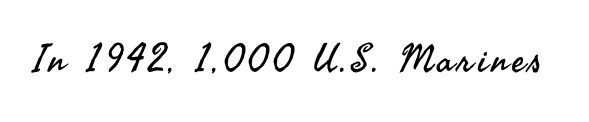
{"serif": "no", "bold": "no", "weight": "regular", "width": "normal", "stroke_contrast": "medium", "x_height": "small", "monospaced": "no", "underline": "no", "glyph_px": 39}
